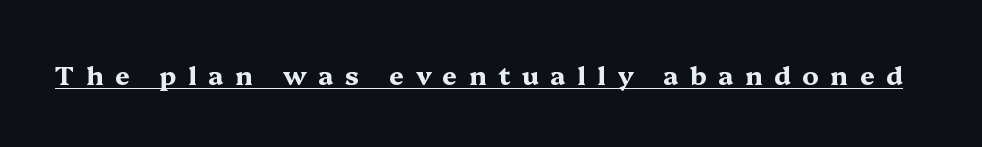
The image shows 26 px bold type, upright; set unusually wide letter spacing (+0.44 em), underlined.
